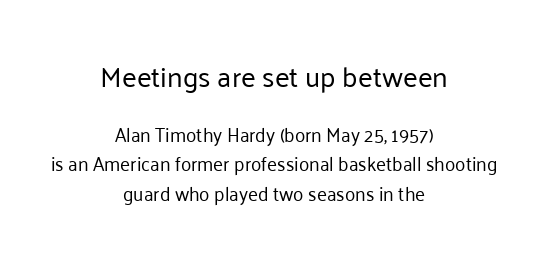
Q: Is the text bold? A: No.
Q: Is the text italic (slanted)? A: No, it is upright.
Q: Is the typeface a serif or a sans-serif typeface? A: Sans-serif.
Q: Is the text underlined? A: No.
Q: How is the paragraph aligned? A: Centered.
Q: Is the spacing between letters normal or unusually wide? A: Normal.
Q: Is the spacing between lines tight, normal or loose? A: Normal.
Q: Which block of text is set in a larger size, the first (top) or the second (bottom)? A: The first (top) one.
Q: Width (condensed, normal, or wide)? A: Normal.
Q: Stroke contrast? A: Low.
Q: x-height? A: Medium.
Q: Monospaced? A: No.
